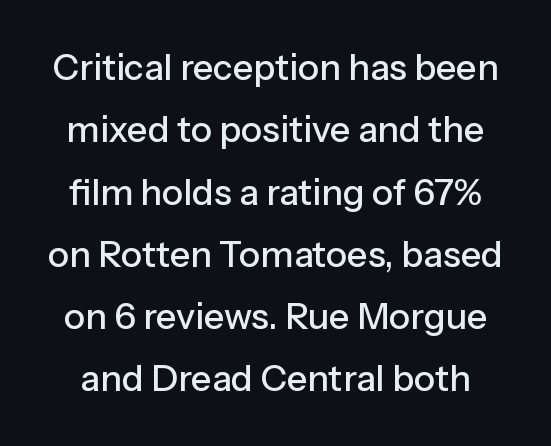
The font family rendered here belongs to the sans-serif group. Any mark beneath the type? The region is blank. Is there any slant? The stems are plumb. This rendering leaves character spacing at its baseline value.
